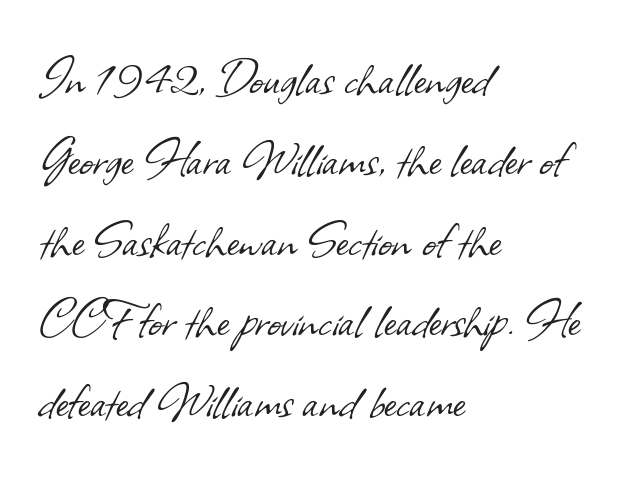
{"serif": "no", "bold": "no", "weight": "light", "width": "normal", "stroke_contrast": "low", "x_height": "small", "monospaced": "no", "underline": "no", "align": "left", "line_spacing": "normal", "line_spacing_ratio": 1.37, "letter_spacing": "normal", "letter_spacing_em": 0.0, "glyph_px": 59}
